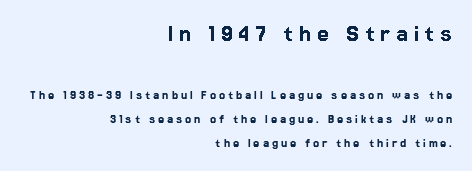
This sample uses expanded letter spacing, leaving extra air between glyphs. Decoration check: the copy has no underline. Is there any slant? The stems are plumb. These lines stack with their right ends in a neat column.
